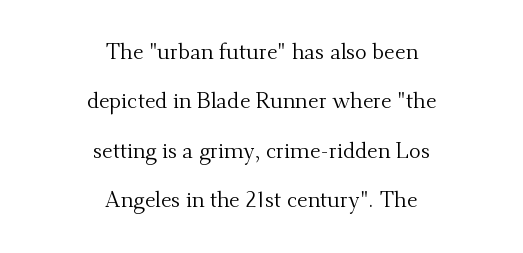
Centered paragraph, ragged on both sides. The space beneath each line is pristine and unruled. Is the type heavy? It reads as light-to-regular instead. In terms of posture, this sample is upright. Honestly, the rows look like they've been pulled way apart.
